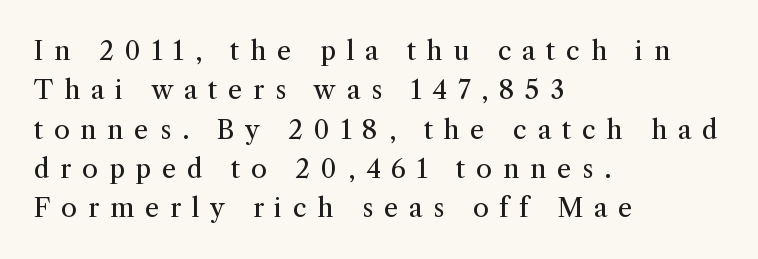
The image shows 26 px text type, upright; set left-aligned, normal line spacing (1.51x), unusually wide letter spacing (+0.41 em), not underlined.
